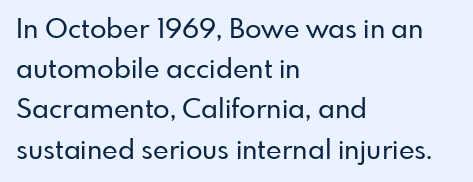
{"italic": "no", "underline": "no", "align": "left", "line_spacing": "normal", "line_spacing_ratio": 1.49, "letter_spacing": "normal", "letter_spacing_em": 0.0, "glyph_px": 27}
